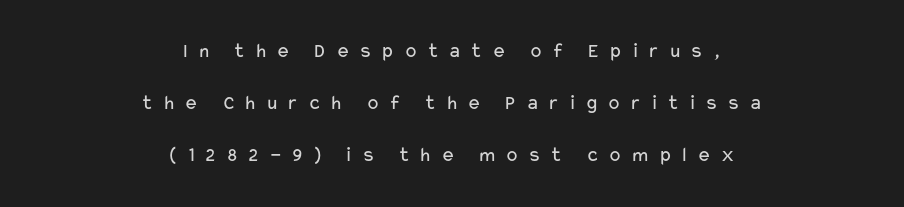
{"italic": "no", "bold": "no", "underline": "no", "align": "center", "line_spacing": "loose", "line_spacing_ratio": 2.48, "letter_spacing": "wide", "letter_spacing_em": 0.41, "glyph_px": 21}
